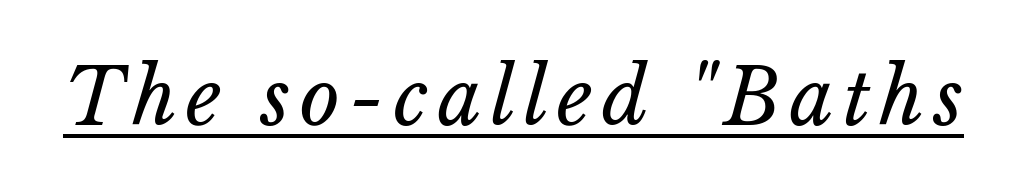
Q: Is the text bold? A: No.
Q: Is the text underlined? A: Yes.
Q: Width (condensed, normal, or wide)? A: Normal.
Q: Stroke contrast? A: Low.
Q: x-height? A: Medium.
Q: Monospaced? A: No.
